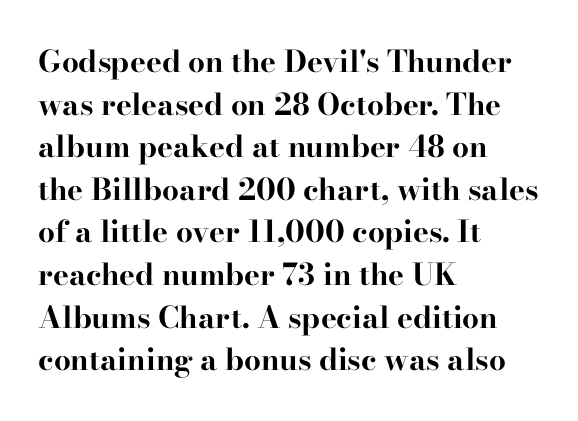
{"serif": "yes", "italic": "no", "bold": "yes", "weight": "bold", "width": "wide", "stroke_contrast": "high", "x_height": "small", "monospaced": "no", "underline": "no", "align": "left", "line_spacing": "normal", "line_spacing_ratio": 1.42, "letter_spacing": "normal", "letter_spacing_em": 0.0, "glyph_px": 30}
